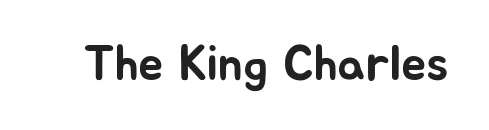
{"serif": "no", "italic": "no", "width": "normal", "stroke_contrast": "low", "x_height": "medium", "monospaced": "no", "underline": "no", "letter_spacing": "normal", "letter_spacing_em": 0.0, "glyph_px": 50}
